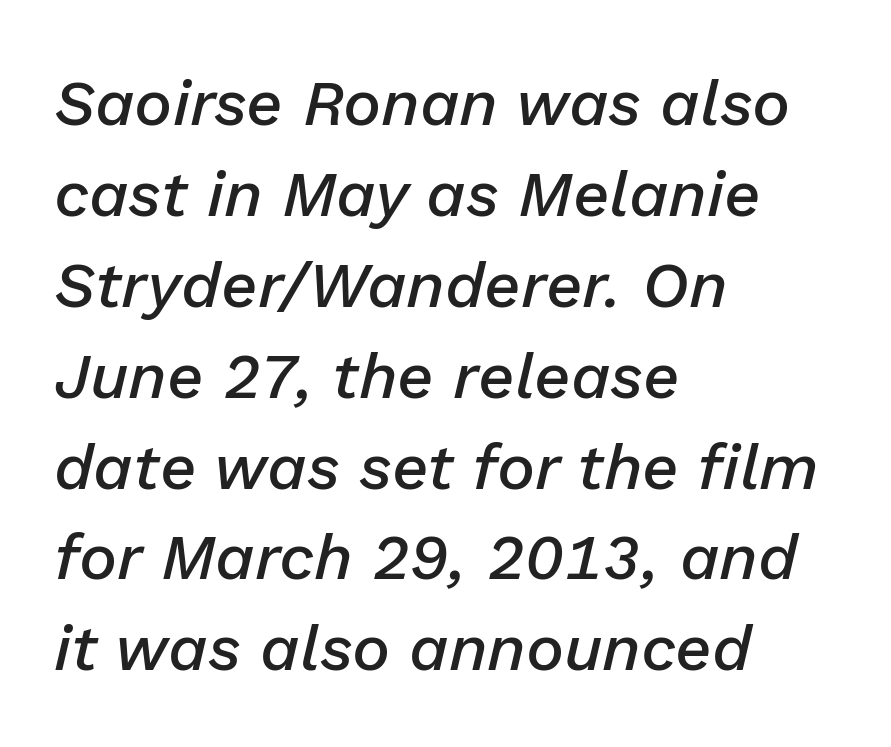
The image shows 64 px semibold type, italic (leaning right); set left-aligned, normal line spacing (1.42x), normal letter spacing, not underlined; low stroke contrast and a medium x-height.
